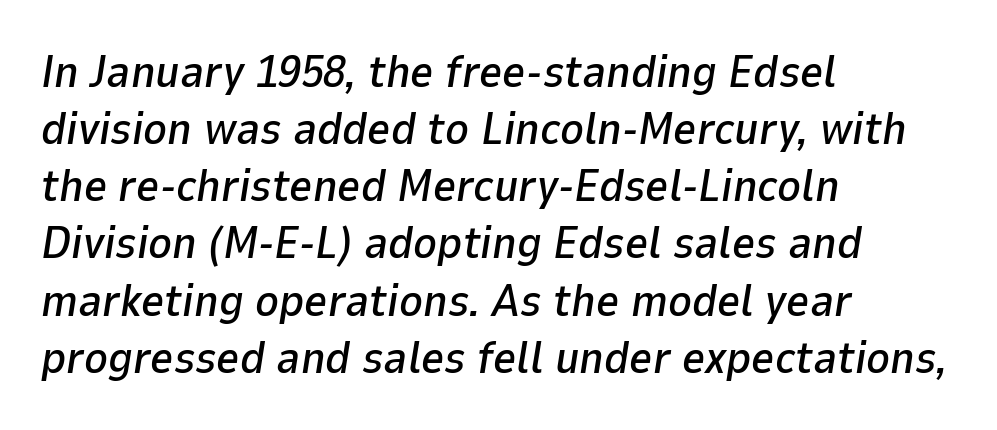
Q: Is the text italic (slanted)? A: Yes, it leans right by about 9 degrees.
Q: Is the text underlined? A: No.
Q: How is the paragraph aligned? A: Left-aligned.
Q: Is the spacing between letters normal or unusually wide? A: Normal.
Q: Is the spacing between lines tight, normal or loose? A: Normal.
Q: Width (condensed, normal, or wide)? A: Normal.
Q: Stroke contrast? A: Low.
Q: x-height? A: Medium.
Q: Monospaced? A: No.
